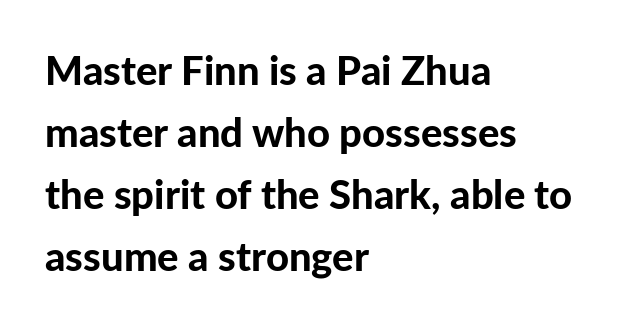
The image shows 40 px bold sans-serif type, upright; set left-aligned, normal line spacing (1.55x), normal letter spacing, not underlined; low stroke contrast and a medium x-height.
